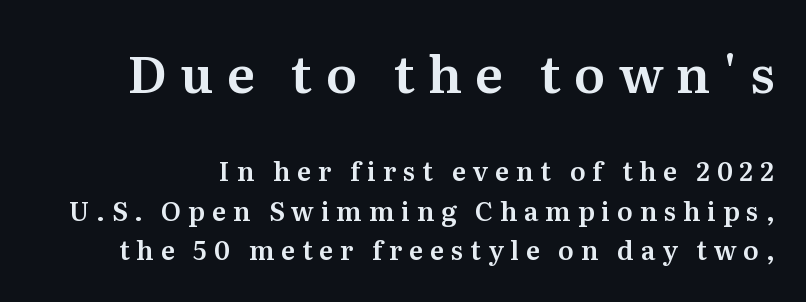
{"serif": "yes", "italic": "no", "width": "normal", "stroke_contrast": "medium", "x_height": "medium", "monospaced": "no", "underline": "no", "line_spacing": "normal", "line_spacing_ratio": 1.52, "letter_spacing": "wide", "letter_spacing_em": 0.26, "larger_block": "first", "size_ratio": 1.96, "glyph_px": 51}
